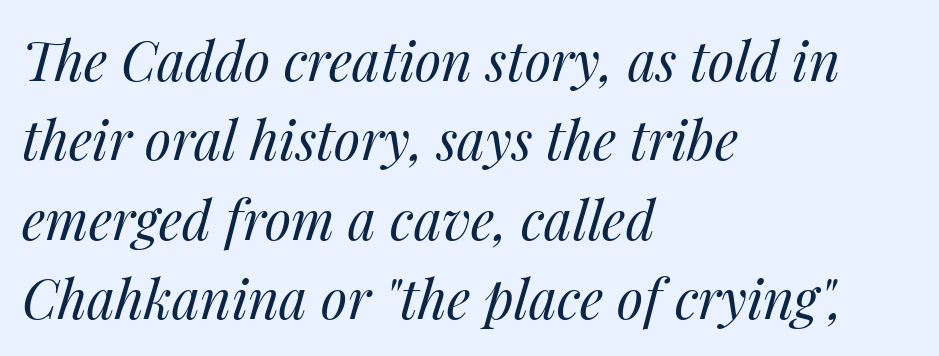
The image shows 54 px regular-weight type, italic (leaning right); set left-aligned, normal line spacing (1.47x), normal letter spacing, not underlined; medium stroke contrast and a medium x-height.
